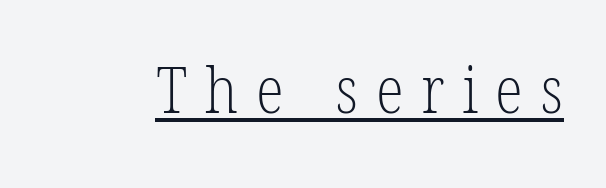
Honestly, the letter spacing is so wide it's the main thing you notice. Does a line run under the words? Yes, clearly. The letterforms sit at book weight or below. A serif font was chosen for this passage.
